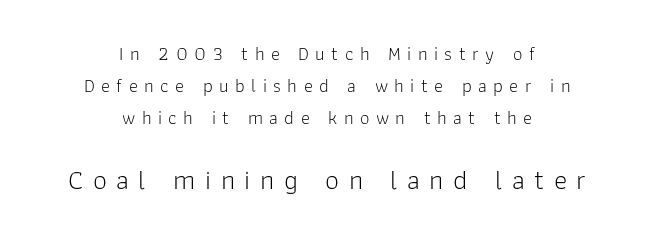
The image shows 28 px light sans-serif type, upright; set centered, normal line spacing (1.68x), unusually wide letter spacing (+0.34 em), not underlined; the second (bottom) block is 1.47x larger; low stroke contrast and a medium x-height.
